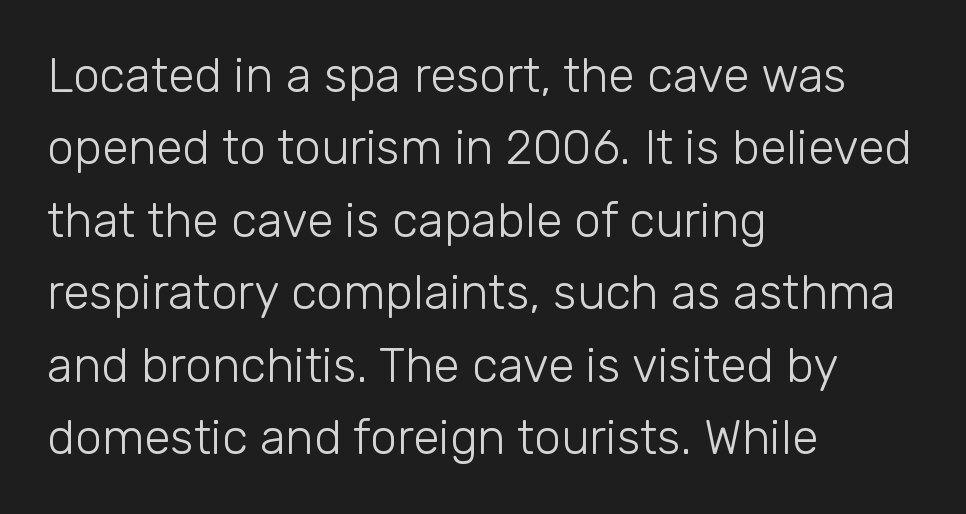
{"serif": "no", "italic": "no", "bold": "no", "weight": "light", "width": "normal", "stroke_contrast": "low", "x_height": "medium", "monospaced": "no", "underline": "no", "align": "left", "line_spacing": "normal", "line_spacing_ratio": 1.51, "letter_spacing": "normal", "letter_spacing_em": 0.0, "glyph_px": 48}
